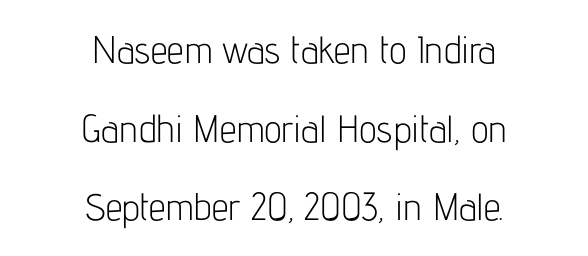
Q: Is the text bold? A: No.
Q: Is the text italic (slanted)? A: No, it is upright.
Q: Is the typeface a serif or a sans-serif typeface? A: Sans-serif.
Q: Is the text underlined? A: No.
Q: How is the paragraph aligned? A: Centered.
Q: Is the spacing between letters normal or unusually wide? A: Normal.
Q: Is the spacing between lines tight, normal or loose? A: Loose.
Q: Width (condensed, normal, or wide)? A: Condensed.
Q: Stroke contrast? A: Low.
Q: x-height? A: Medium.
Q: Monospaced? A: No.
